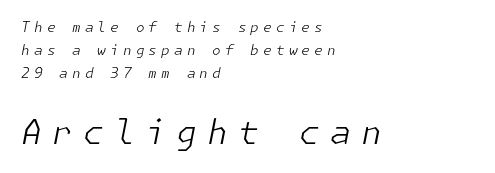
{"italic": "yes", "lean": "right", "slant_degrees": 11, "bold": "no", "weight": "light", "width": "normal", "stroke_contrast": "low", "x_height": "medium", "underline": "no", "align": "left", "line_spacing": "normal", "line_spacing_ratio": 1.63, "letter_spacing": "wide", "letter_spacing_em": 0.29, "larger_block": "second", "size_ratio": 2.43, "glyph_px": 34}
